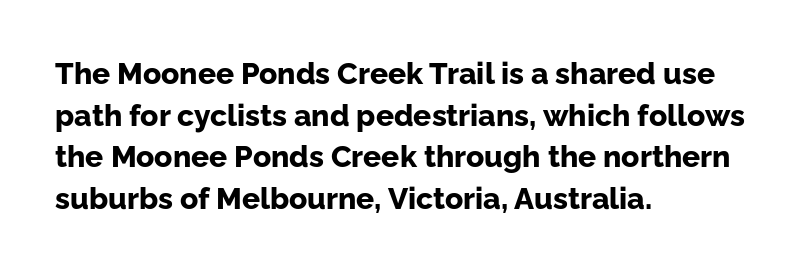
The image shows 30 px bold sans-serif type, upright; set left-aligned, normal line spacing (1.39x), normal letter spacing, not underlined; low stroke contrast and a medium x-height.
